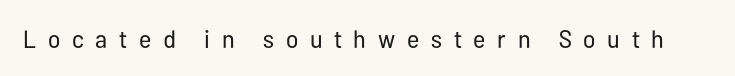
Q: Is the text bold? A: No.
Q: Is the text italic (slanted)? A: No, it is upright.
Q: Is the text underlined? A: No.
Q: Is the spacing between letters normal or unusually wide? A: Unusually wide.
